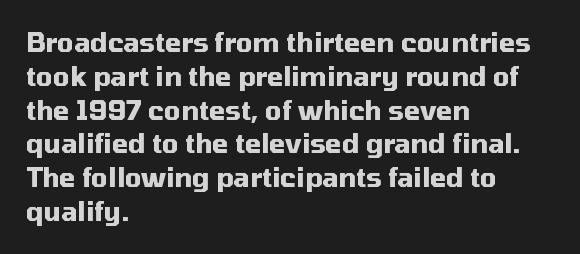
The image shows 26 px bold type, upright; set left-aligned, normal line spacing (1.3x), normal letter spacing, not underlined.
